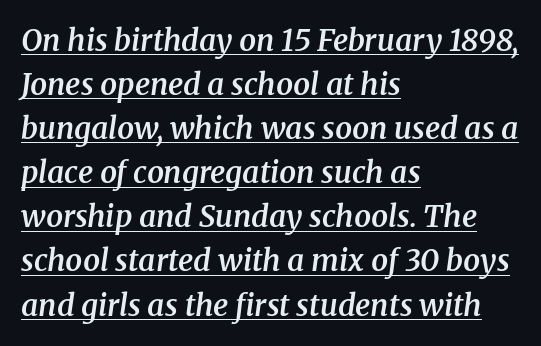
The image shows 30 px semibold serif type, italic (leaning right); set left-aligned, normal line spacing (1.47x), normal letter spacing, underlined; medium stroke contrast and a medium x-height.
